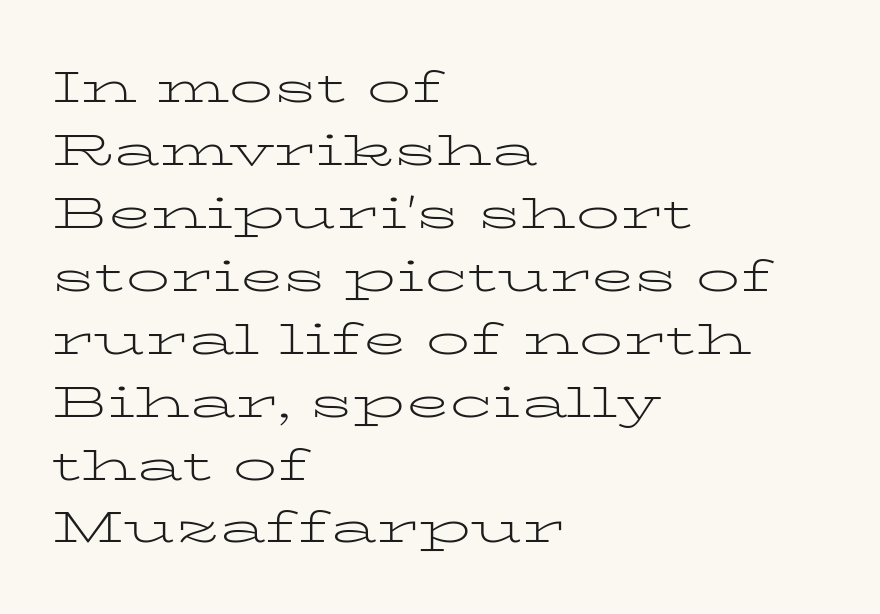
Does the lettering tilt? It doesn't — this is upright. Typographically, this falls in the serif category. The block of text has a typical density, with ordinary space between rows. Weight class: somewhere from thin through regular.
